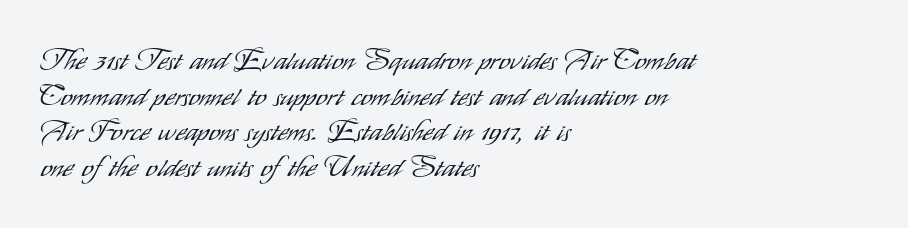
{"serif": "no", "bold": "no", "weight": "light", "width": "condensed", "stroke_contrast": "low", "x_height": "small", "monospaced": "no", "underline": "no", "align": "left", "line_spacing_ratio": 1.23, "letter_spacing": "normal", "letter_spacing_em": 0.0, "glyph_px": 29}
